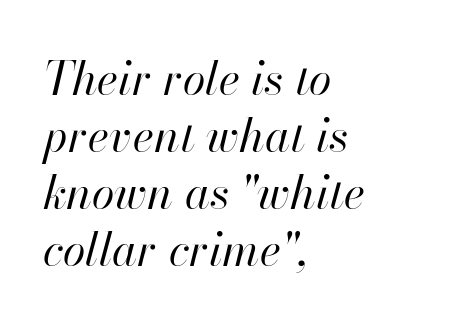
The image shows 46 px regular-weight type, italic (leaning right); set left-aligned, line spacing 1.24x, normal letter spacing, not underlined; high stroke contrast and a small x-height.
